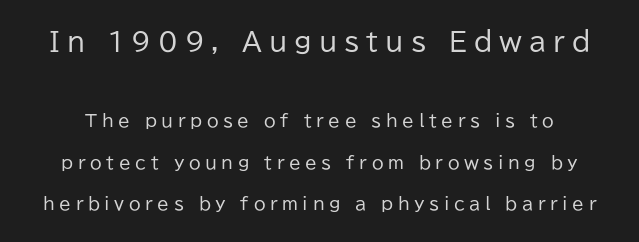
Q: Is the text bold? A: No.
Q: Is the text italic (slanted)? A: No, it is upright.
Q: Is the text underlined? A: No.
Q: Is the spacing between letters normal or unusually wide? A: Unusually wide.
Q: Is the spacing between lines tight, normal or loose? A: Loose.
Q: Which block of text is set in a larger size, the first (top) or the second (bottom)? A: The first (top) one.
